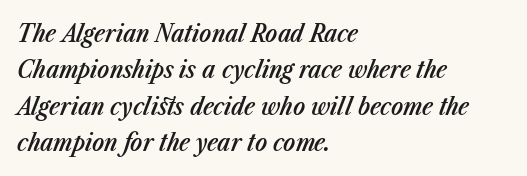
The image shows 25 px text type, italic (leaning right); set left-aligned, normal line spacing (1.46x), normal letter spacing, not underlined.
